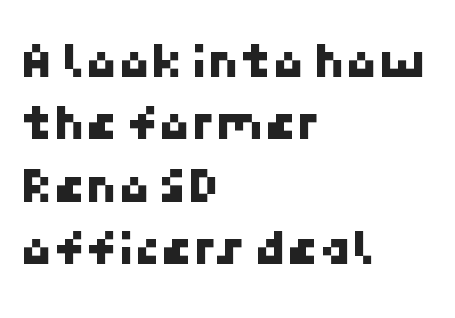
Q: Is the typeface a serif or a sans-serif typeface? A: Sans-serif.
Q: Is the text underlined? A: No.
Q: How is the paragraph aligned? A: Left-aligned.
Q: Is the spacing between letters normal or unusually wide? A: Normal.
Q: Width (condensed, normal, or wide)? A: Normal.
Q: Stroke contrast? A: Low.
Q: x-height? A: Medium.
